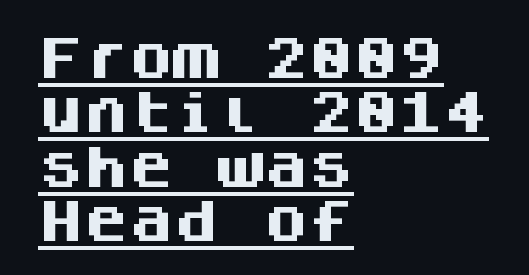
Q: Is the text bold? A: Yes.
Q: Is the text italic (slanted)? A: No, it is upright.
Q: Is the typeface a serif or a sans-serif typeface? A: Sans-serif.
Q: Is the text underlined? A: Yes.
Q: How is the paragraph aligned? A: Left-aligned.
Q: Is the spacing between letters normal or unusually wide? A: Normal.
Q: Width (condensed, normal, or wide)? A: Normal.
Q: Stroke contrast? A: Medium.
Q: x-height? A: Large.
Q: Monospaced? A: Yes.
